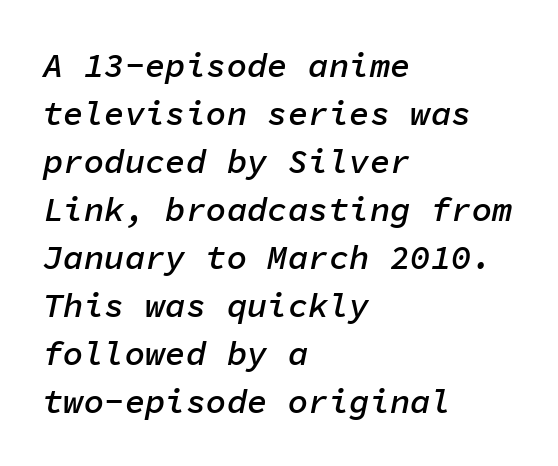
The image shows 34 px semibold type, italic (leaning right), monospaced; set left-aligned, normal line spacing (1.41x), normal letter spacing, not underlined; low stroke contrast and a medium x-height.
